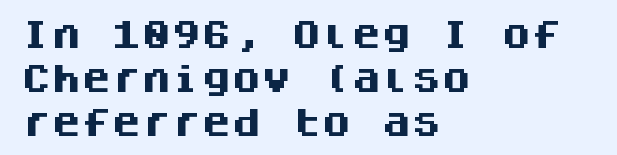
Q: Is the text bold? A: Yes.
Q: Is the text italic (slanted)? A: No, it is upright.
Q: Is the typeface a serif or a sans-serif typeface? A: Sans-serif.
Q: Is the text underlined? A: No.
Q: How is the paragraph aligned? A: Left-aligned.
Q: Is the spacing between letters normal or unusually wide? A: Normal.
Q: Is the spacing between lines tight, normal or loose? A: Normal.
Q: Width (condensed, normal, or wide)? A: Normal.
Q: Stroke contrast? A: Medium.
Q: x-height? A: Large.
Q: Monospaced? A: Yes.
